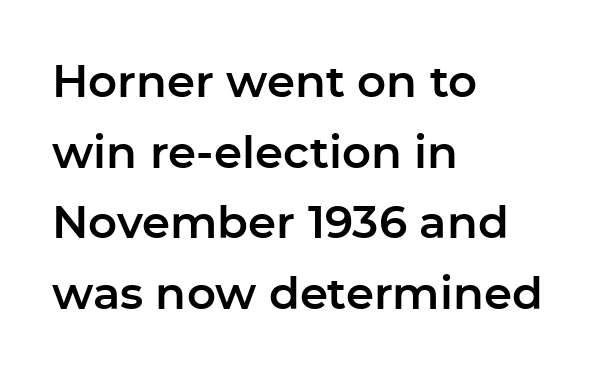
The image shows 45 px sans-serif type, upright; set left-aligned, normal line spacing (1.57x), normal letter spacing, not underlined; low stroke contrast and a medium x-height.
